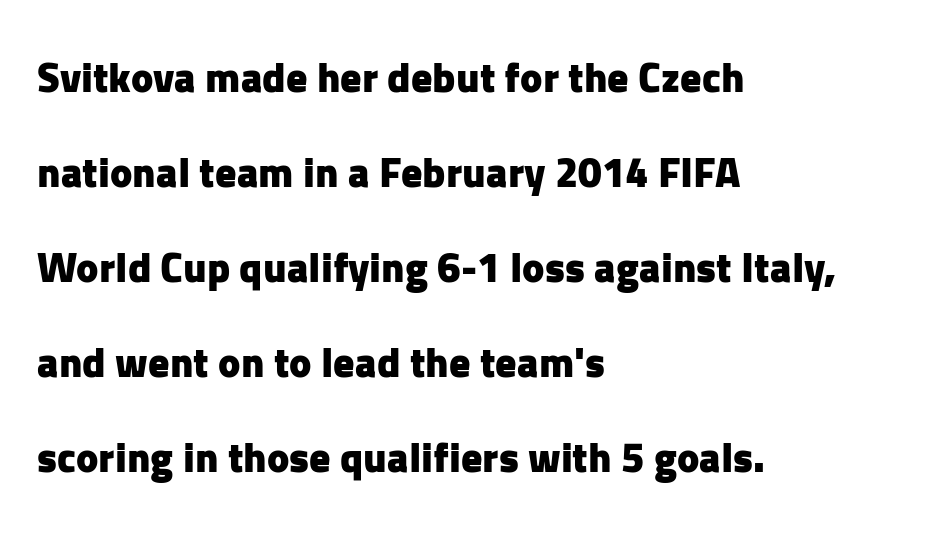
Q: Is the text bold? A: Yes.
Q: Is the text italic (slanted)? A: No, it is upright.
Q: Is the typeface a serif or a sans-serif typeface? A: Sans-serif.
Q: Is the text underlined? A: No.
Q: How is the paragraph aligned? A: Left-aligned.
Q: Is the spacing between letters normal or unusually wide? A: Normal.
Q: Is the spacing between lines tight, normal or loose? A: Loose.
Q: Width (condensed, normal, or wide)? A: Normal.
Q: Stroke contrast? A: Low.
Q: x-height? A: Medium.
Q: Monospaced? A: No.
